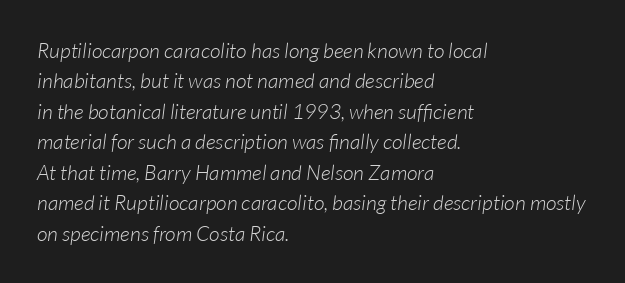
All the whitespace from short lines collects on the right. A typesetter would call this leading conventional body-copy spacing. Weight: not bold — regular or lighter. Underlining? Definitely not there. Notice how the stems are inclined rather than vertical — that's the hallmark of italics. These lines keep a tight, regular rhythm from letter to letter.
